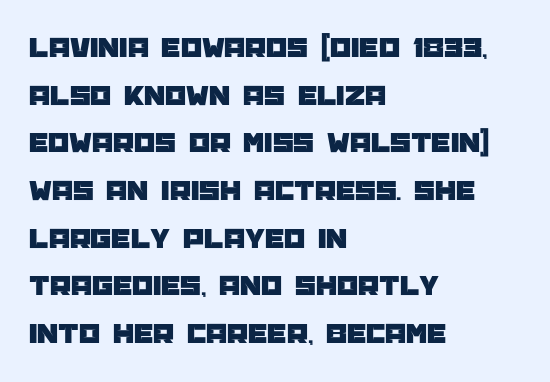
{"serif": "no", "italic": "no", "width": "normal", "stroke_contrast": "low", "x_height": "large", "monospaced": "no", "underline": "no", "align": "left", "line_spacing": "normal", "line_spacing_ratio": 1.59, "letter_spacing": "normal", "letter_spacing_em": 0.0, "glyph_px": 30}
